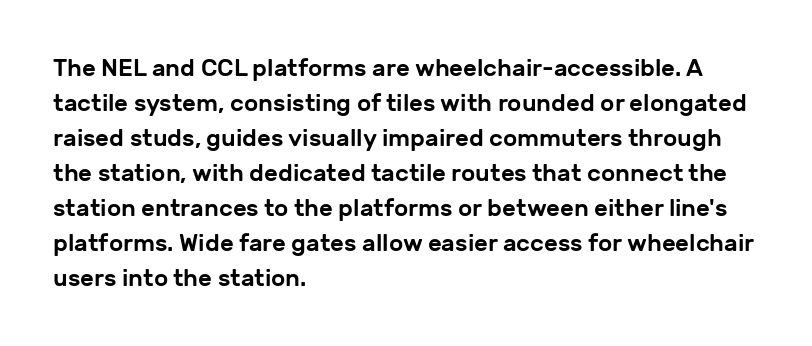
Style check: upright. The designer left line spacing at the default. Casual observation: everything's shoved over to the left. Tracking here is standard; glyphs follow each other at the usual distance. The foot of each line stays bare and open.
